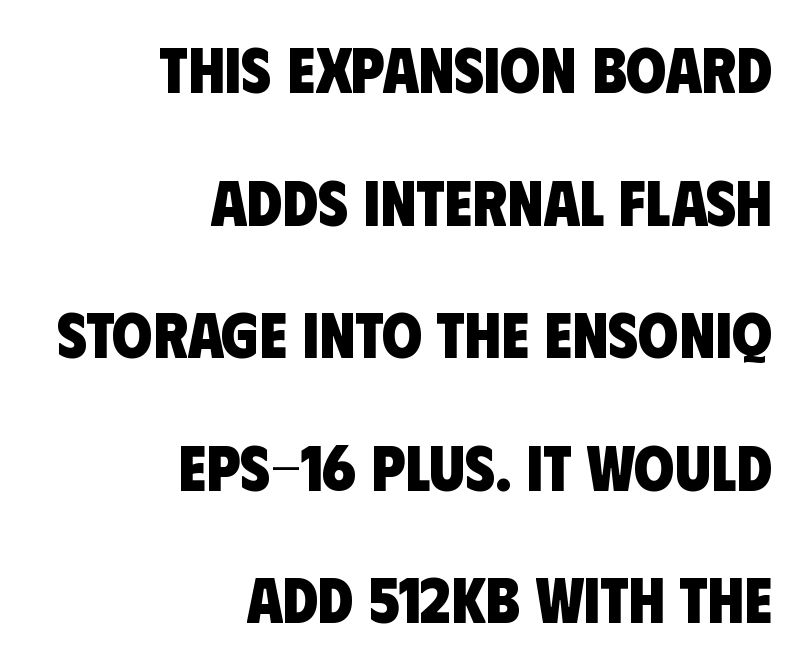
Q: Is the text bold? A: Yes.
Q: Is the typeface a serif or a sans-serif typeface? A: Sans-serif.
Q: Is the text underlined? A: No.
Q: How is the paragraph aligned? A: Right-aligned.
Q: Is the spacing between letters normal or unusually wide? A: Normal.
Q: Is the spacing between lines tight, normal or loose? A: Loose.
Q: Width (condensed, normal, or wide)? A: Condensed.
Q: Stroke contrast? A: Low.
Q: x-height? A: Large.
Q: Monospaced? A: No.
